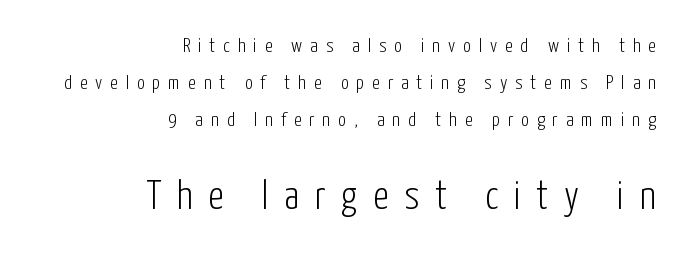
The image shows 40 px light, condensed sans-serif type, upright; set right-aligned, line spacing 1.84x, unusually wide letter spacing (+0.39 em), not underlined; the second (bottom) block is 2.0x larger; low stroke contrast and a medium x-height.
